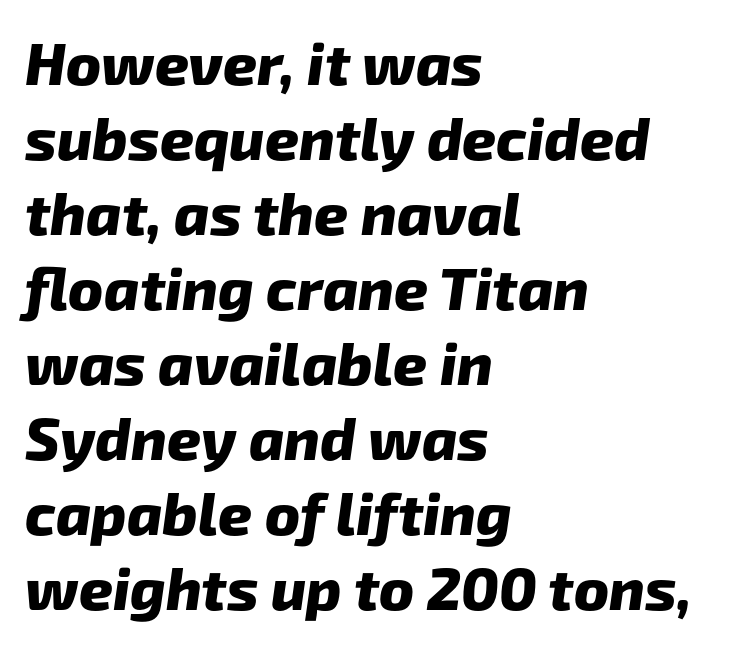
Q: Is the text bold? A: Yes.
Q: Is the typeface a serif or a sans-serif typeface? A: Sans-serif.
Q: Is the text underlined? A: No.
Q: How is the paragraph aligned? A: Left-aligned.
Q: Is the spacing between letters normal or unusually wide? A: Normal.
Q: Is the spacing between lines tight, normal or loose? A: Normal.
Q: Width (condensed, normal, or wide)? A: Normal.
Q: Stroke contrast? A: Low.
Q: x-height? A: Medium.
Q: Monospaced? A: No.
